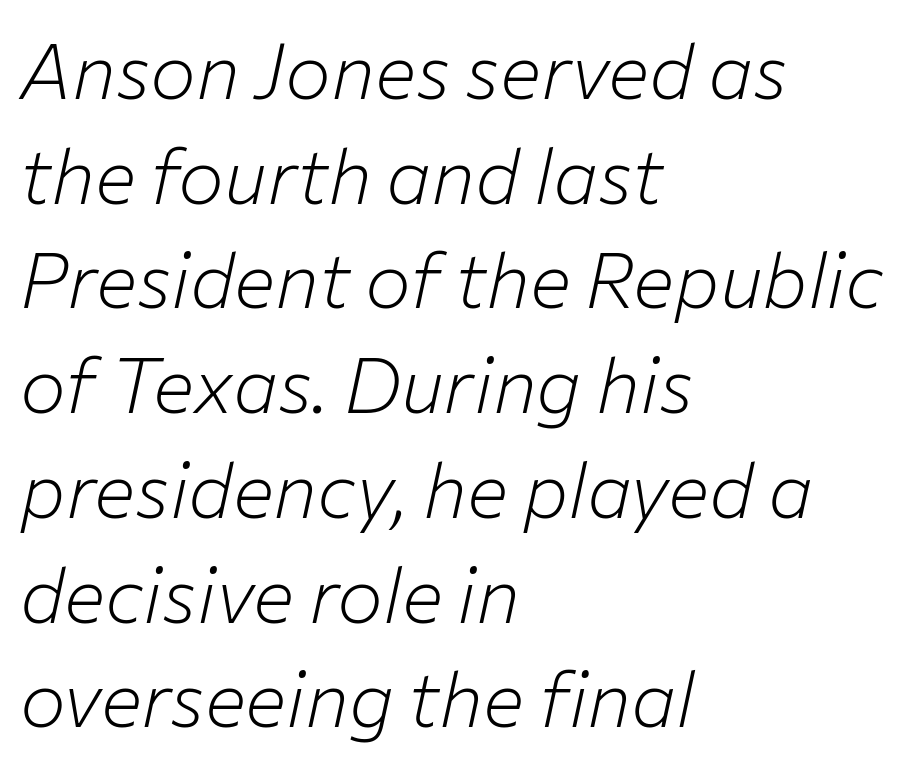
Glance below the letters and you will spot only blank space. The ragged edge is on the right, which tells us the setting is flush left. This is not heavy type; no bold has been used. Notice how the stems are inclined rather than vertical — that's the hallmark of italics. Looks like regular typesetting: each glyph gets only the width it needs. In terms of letterspacing, this is plain default setting.
